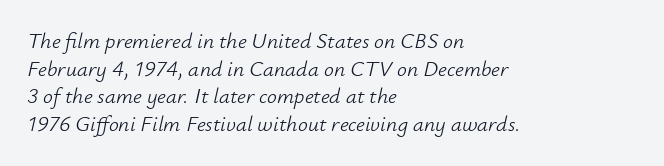
The image shows 22 px text type, italic (leaning right); set left-aligned, normal line spacing (1.26x), normal letter spacing, not underlined.
